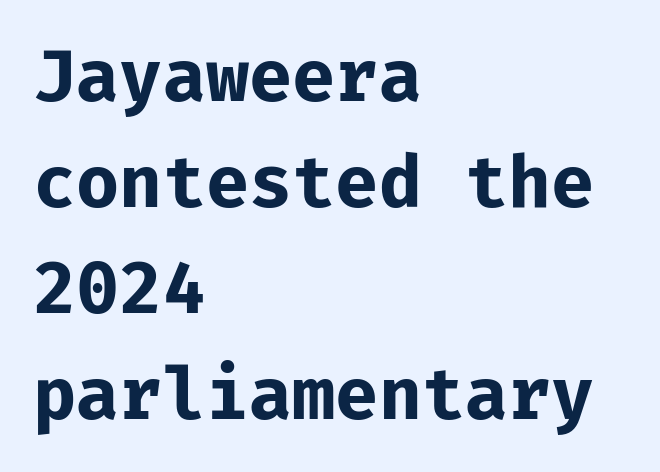
{"serif": "no", "italic": "no", "bold": "yes", "weight": "bold", "width": "normal", "stroke_contrast": "low", "x_height": "medium", "monospaced": "yes", "underline": "no", "align": "left", "line_spacing": "normal", "line_spacing_ratio": 1.47, "letter_spacing": "normal", "letter_spacing_em": 0.0, "glyph_px": 72}
